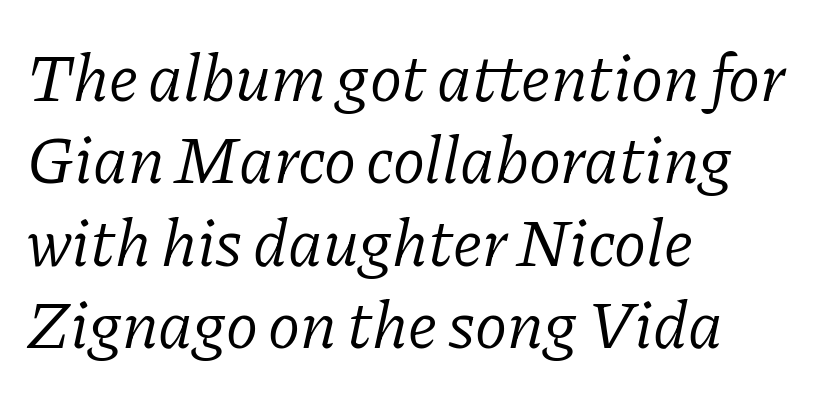
Q: Is the text bold? A: No.
Q: Is the text italic (slanted)? A: Yes, it leans right by about 11 degrees.
Q: Is the typeface a serif or a sans-serif typeface? A: Serif.
Q: Is the text underlined? A: No.
Q: How is the paragraph aligned? A: Left-aligned.
Q: Is the spacing between letters normal or unusually wide? A: Normal.
Q: Width (condensed, normal, or wide)? A: Normal.
Q: Stroke contrast? A: Low.
Q: x-height? A: Medium.
Q: Monospaced? A: No.
